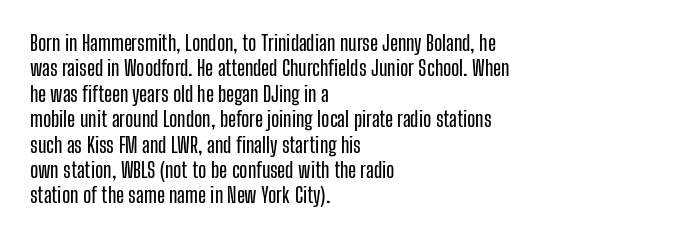
Q: Is the text italic (slanted)? A: No, it is upright.
Q: Is the text underlined? A: No.
Q: How is the paragraph aligned? A: Left-aligned.
Q: Is the spacing between letters normal or unusually wide? A: Normal.
